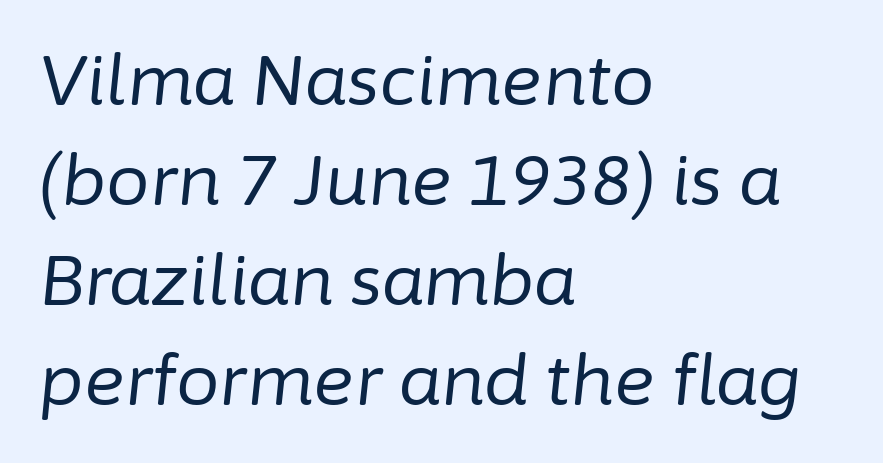
Q: Is the text bold? A: No.
Q: Is the text italic (slanted)? A: Yes, it leans right by about 6 degrees.
Q: Is the text underlined? A: No.
Q: How is the paragraph aligned? A: Left-aligned.
Q: Is the spacing between letters normal or unusually wide? A: Normal.
Q: Is the spacing between lines tight, normal or loose? A: Normal.
Q: Width (condensed, normal, or wide)? A: Normal.
Q: Stroke contrast? A: Low.
Q: x-height? A: Medium.
Q: Monospaced? A: No.
